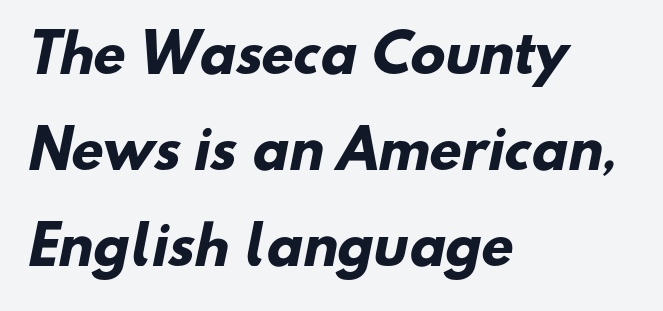
{"serif": "no", "bold": "yes", "weight": "heavy", "width": "normal", "stroke_contrast": "low", "x_height": "small", "monospaced": "no", "underline": "no", "align": "left", "line_spacing_ratio": 1.85, "letter_spacing": "normal", "letter_spacing_em": 0.0, "glyph_px": 52}
